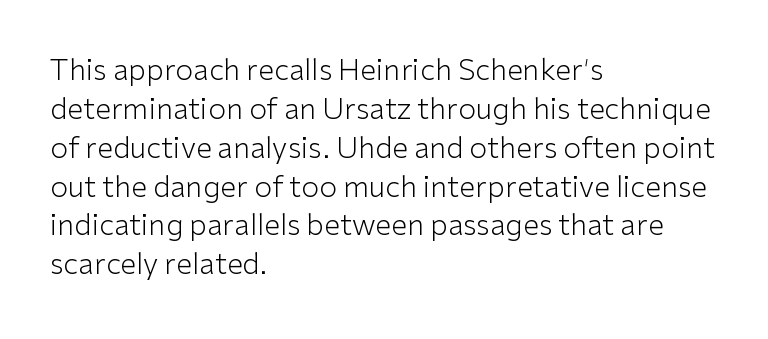
{"serif": "no", "italic": "no", "bold": "no", "weight": "light", "width": "normal", "stroke_contrast": "low", "x_height": "medium", "monospaced": "no", "underline": "no", "align": "left", "line_spacing": "normal", "line_spacing_ratio": 1.34, "letter_spacing": "normal", "letter_spacing_em": 0.0, "glyph_px": 29}
